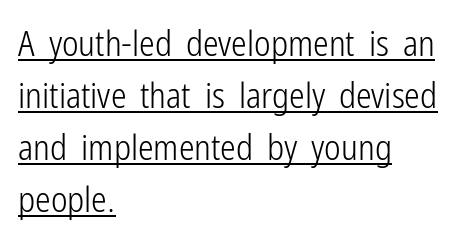
The image shows 35 px light, condensed sans-serif type, upright; set left-aligned, normal line spacing (1.49x), normal letter spacing, underlined; low stroke contrast and a medium x-height.
